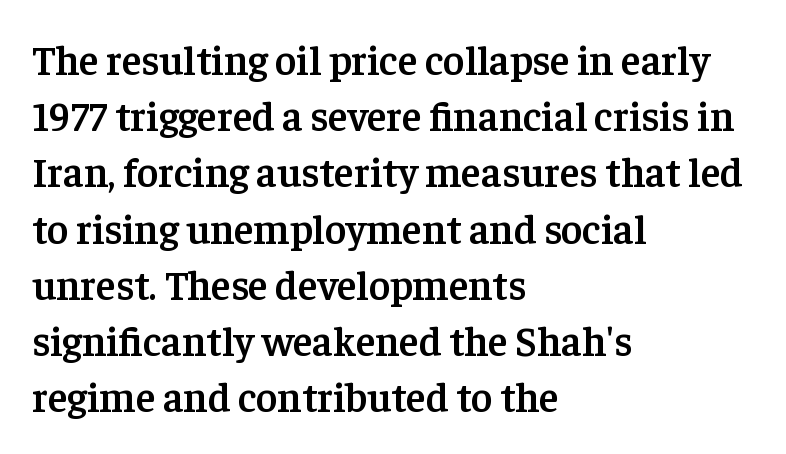
The image shows 41 px semibold serif type, upright; set left-aligned, normal line spacing (1.37x), normal letter spacing, not underlined; low stroke contrast and a medium x-height.
